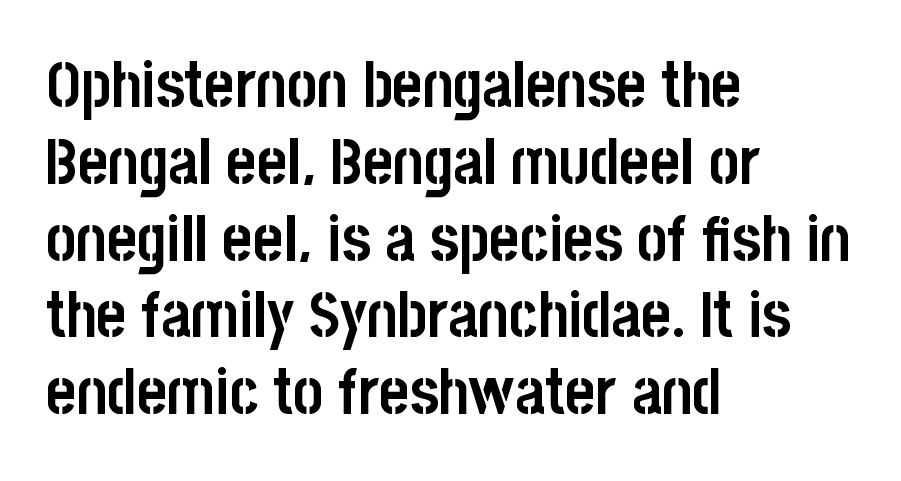
{"serif": "no", "italic": "no", "bold": "yes", "weight": "semibold", "width": "condensed", "stroke_contrast": "low", "x_height": "large", "monospaced": "no", "underline": "no", "align": "left", "line_spacing_ratio": 1.2, "letter_spacing": "normal", "letter_spacing_em": 0.0, "glyph_px": 64}
